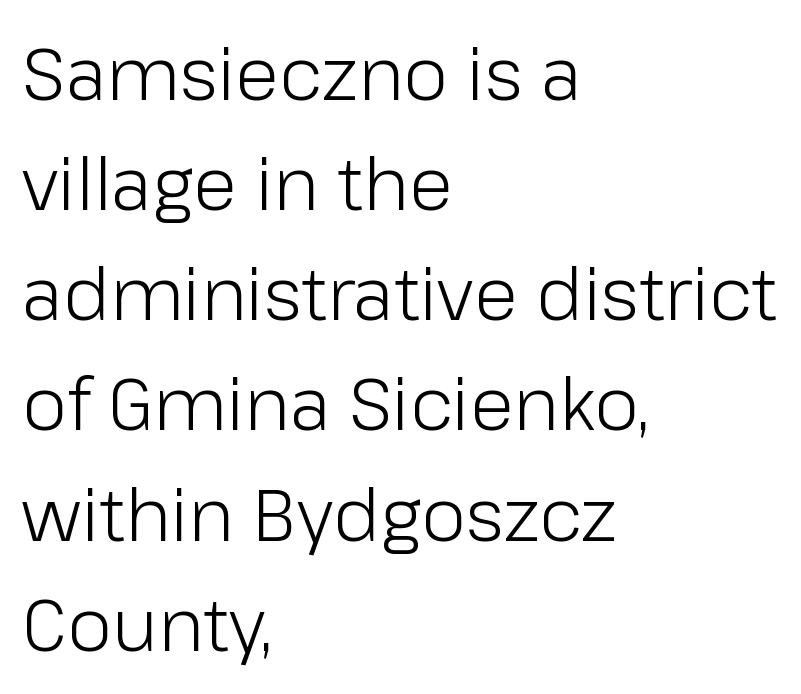
{"serif": "no", "italic": "no", "bold": "no", "weight": "light", "width": "normal", "stroke_contrast": "low", "x_height": "medium", "monospaced": "no", "underline": "no", "align": "left", "line_spacing": "normal", "line_spacing_ratio": 1.53, "letter_spacing": "normal", "letter_spacing_em": 0.0, "glyph_px": 72}
